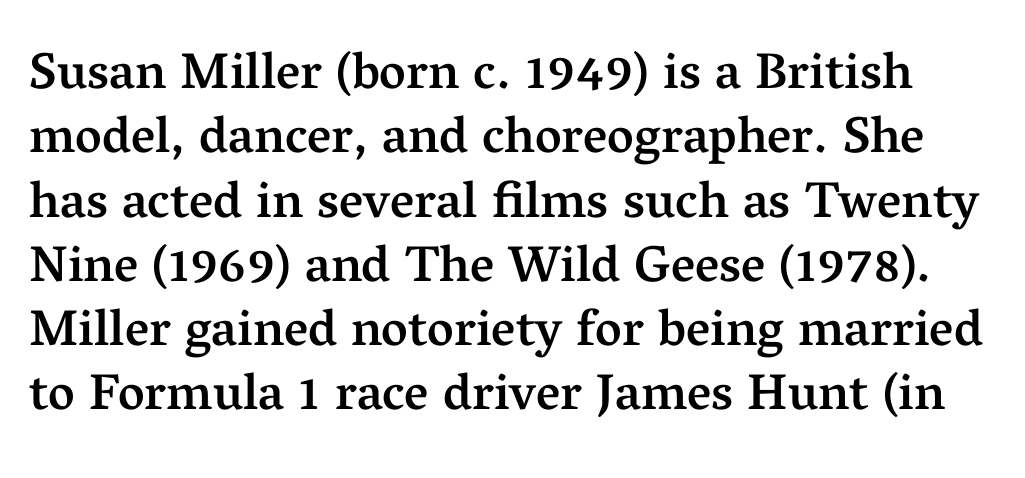
{"serif": "yes", "italic": "no", "bold": "semi", "weight": "semibold", "width": "normal", "stroke_contrast": "medium", "x_height": "medium", "monospaced": "no", "underline": "no", "line_spacing": "normal", "line_spacing_ratio": 1.26, "letter_spacing": "normal", "letter_spacing_em": 0.0, "glyph_px": 51}
